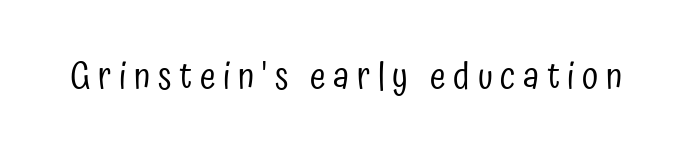
Examine the stroke ends and you'll find no serifs. Upright lettering throughout. How are the letters spaced? Widely, with obvious added tracking. Each letter keeps its own natural width here, so spacing adapts to shape. Stem width sits at or under what a default text font uses.
